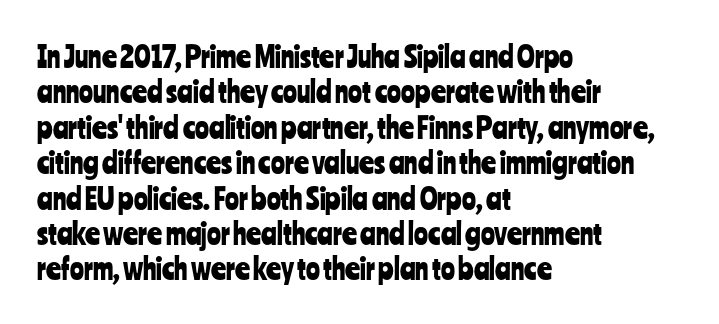
{"serif": "no", "italic": "no", "width": "condensed", "stroke_contrast": "low", "x_height": "medium", "monospaced": "no", "underline": "no", "align": "left", "line_spacing_ratio": 1.22, "letter_spacing": "normal", "letter_spacing_em": 0.0, "glyph_px": 29}
